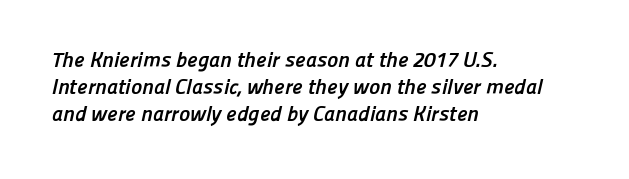
The space between consecutive lines is moderate. Left-aligned paragraph, ragged on the right. Just letters on the line, the space beneath them empty. Heft: maximum for text — a bold. Short note: letters normally spaced.
